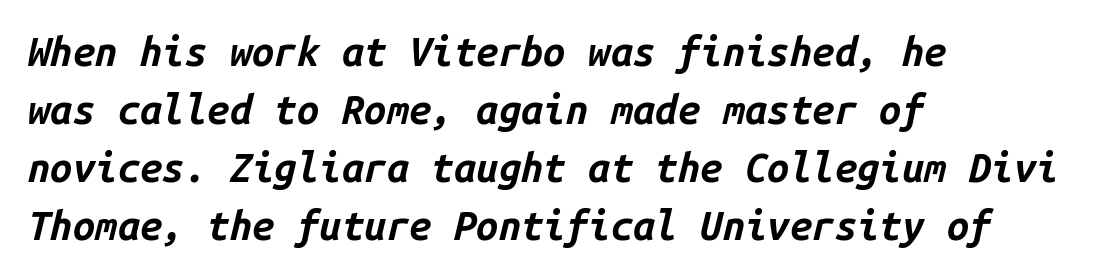
Q: Is the text bold? A: Yes.
Q: Is the text italic (slanted)? A: Yes, it leans right by about 14 degrees.
Q: Is the text underlined? A: No.
Q: How is the paragraph aligned? A: Left-aligned.
Q: Is the spacing between letters normal or unusually wide? A: Normal.
Q: Is the spacing between lines tight, normal or loose? A: Normal.
Q: Width (condensed, normal, or wide)? A: Normal.
Q: Stroke contrast? A: Low.
Q: x-height? A: Medium.
Q: Monospaced? A: Yes.
